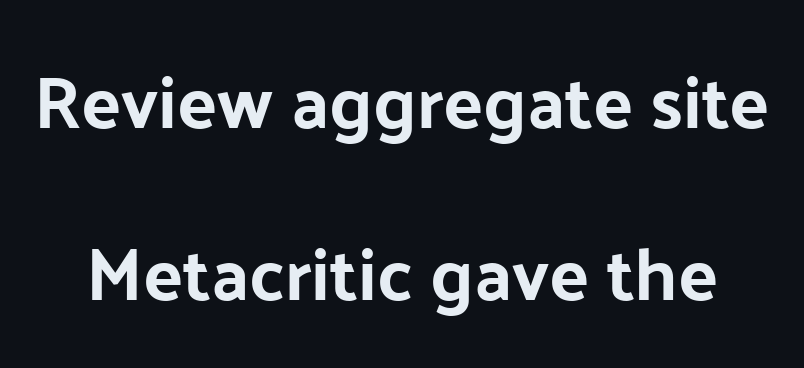
The image shows 74 px bold sans-serif type, upright; set loose line spacing (2.33x), normal letter spacing, not underlined; low stroke contrast and a medium x-height.
